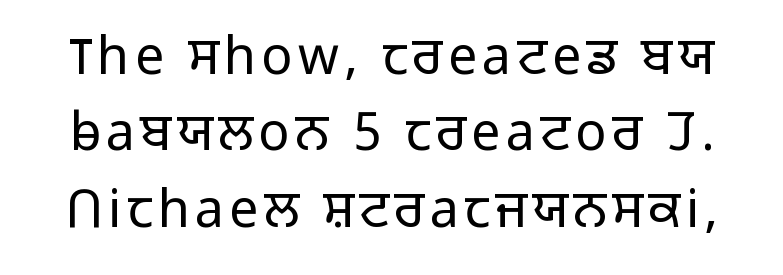
Honestly, the row spacing looks completely unremarkable. The characters display no serif detailing; their extremities are plain. Think standard paragraph weight, or any step lighter than that. This is roman type, the default non-slanted kind.
